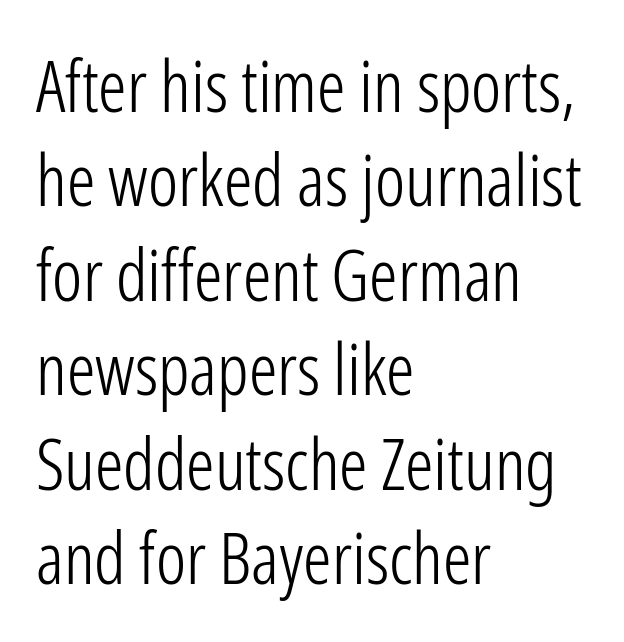
Q: Is the text bold? A: No.
Q: Is the text italic (slanted)? A: No, it is upright.
Q: Is the typeface a serif or a sans-serif typeface? A: Sans-serif.
Q: Is the text underlined? A: No.
Q: How is the paragraph aligned? A: Left-aligned.
Q: Is the spacing between letters normal or unusually wide? A: Normal.
Q: Is the spacing between lines tight, normal or loose? A: Normal.
Q: Width (condensed, normal, or wide)? A: Condensed.
Q: Stroke contrast? A: Low.
Q: x-height? A: Medium.
Q: Monospaced? A: No.
